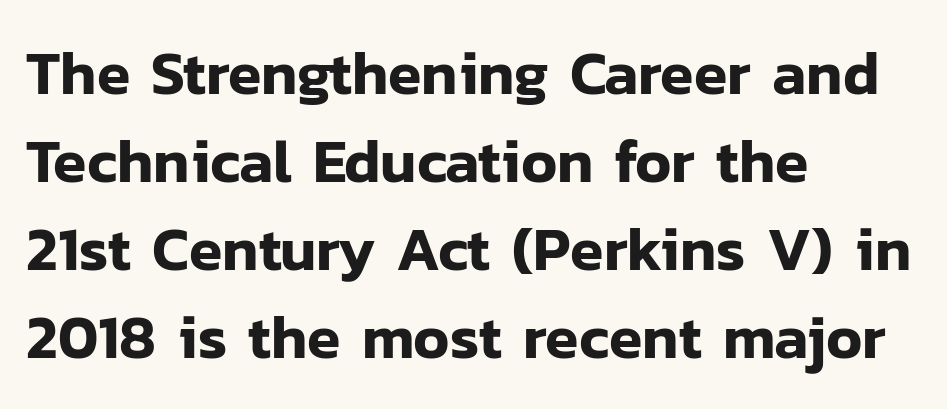
The image shows 61 px sans-serif type, upright; set left-aligned, normal line spacing (1.44x), normal letter spacing, not underlined; low stroke contrast and a medium x-height.
